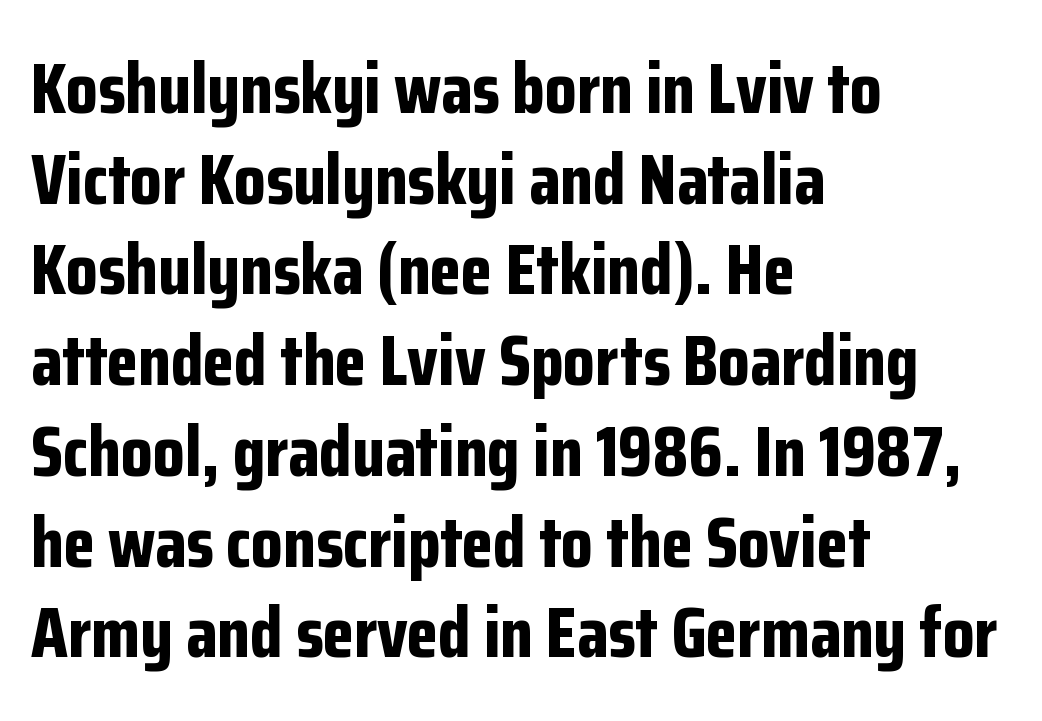
The image shows 72 px bold, condensed sans-serif type, upright; set left-aligned, normal line spacing (1.26x), normal letter spacing, not underlined; low stroke contrast and a medium x-height.
